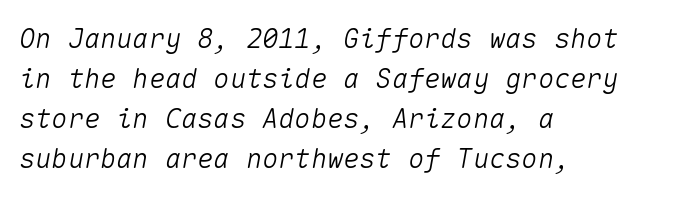
Look at the tracking — it's just the regular setting, nothing added. Leading: standard. Where is the straight margin? On the left. Does the lettering tilt? It does — this is italic. The words here are not underlined.
